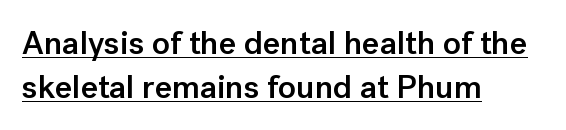
The image shows 33 px semibold sans-serif type, upright; set left-aligned, normal line spacing (1.34x), normal letter spacing, underlined; low stroke contrast and a medium x-height.
